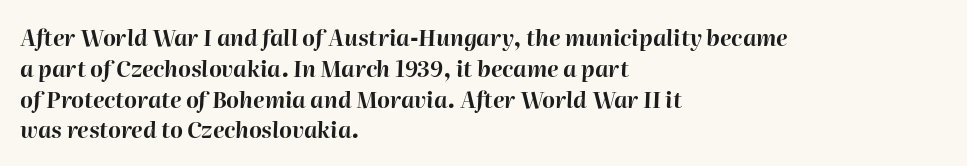
Typeset ragged right — the left edge is the straight one. Horizontal bands of white between lines are of average thickness. The typesetting leans heavy: a genuine bold. The passage shown has conventional tracking throughout. Plain, unruled lines of type. Italic? Definitely — the glyphs are oblique.
